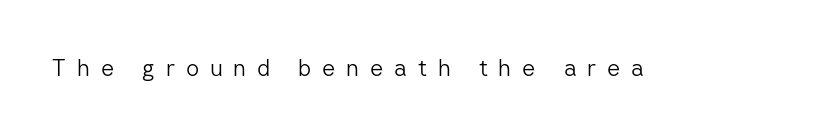
{"italic": "no", "bold": "no", "underline": "no", "letter_spacing": "wide", "letter_spacing_em": 0.47, "glyph_px": 23}
